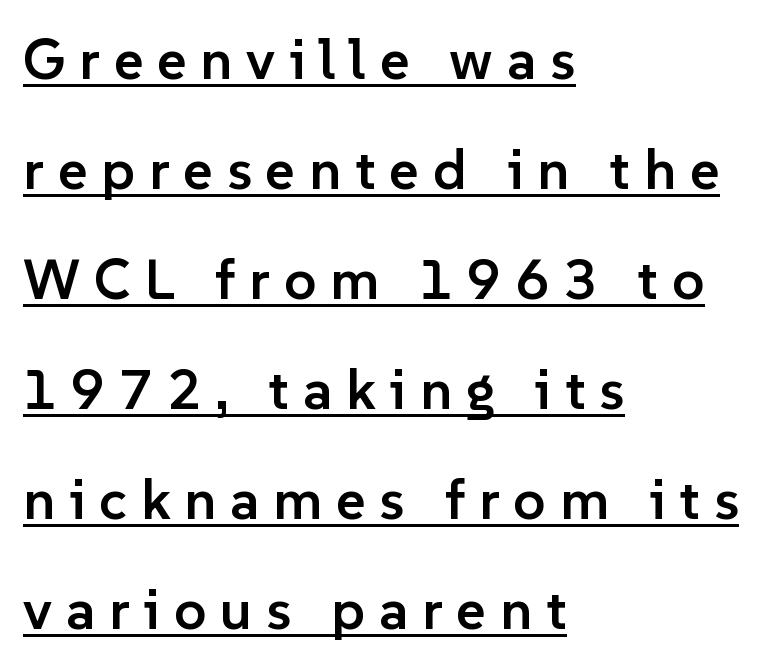
{"serif": "no", "italic": "no", "bold": "semi", "weight": "semibold", "width": "normal", "stroke_contrast": "low", "x_height": "medium", "monospaced": "no", "underline": "yes", "align": "left", "line_spacing": "loose", "line_spacing_ratio": 1.93, "letter_spacing": "wide", "letter_spacing_em": 0.24, "glyph_px": 57}
